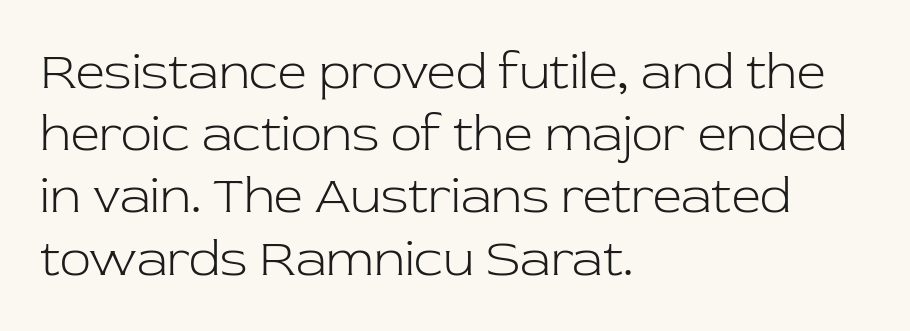
{"serif": "yes", "italic": "no", "bold": "no", "weight": "light", "width": "normal", "stroke_contrast": "low", "x_height": "medium", "monospaced": "no", "underline": "no", "align": "left", "line_spacing_ratio": 1.22, "letter_spacing": "normal", "letter_spacing_em": 0.0, "glyph_px": 51}
